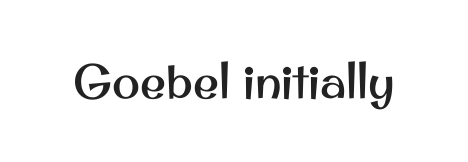
Q: Is the text italic (slanted)? A: No, it is upright.
Q: Is the typeface a serif or a sans-serif typeface? A: Sans-serif.
Q: Is the text underlined? A: No.
Q: Is the spacing between letters normal or unusually wide? A: Normal.
Q: Width (condensed, normal, or wide)? A: Normal.
Q: Stroke contrast? A: Medium.
Q: x-height? A: Small.
Q: Monospaced? A: No.
